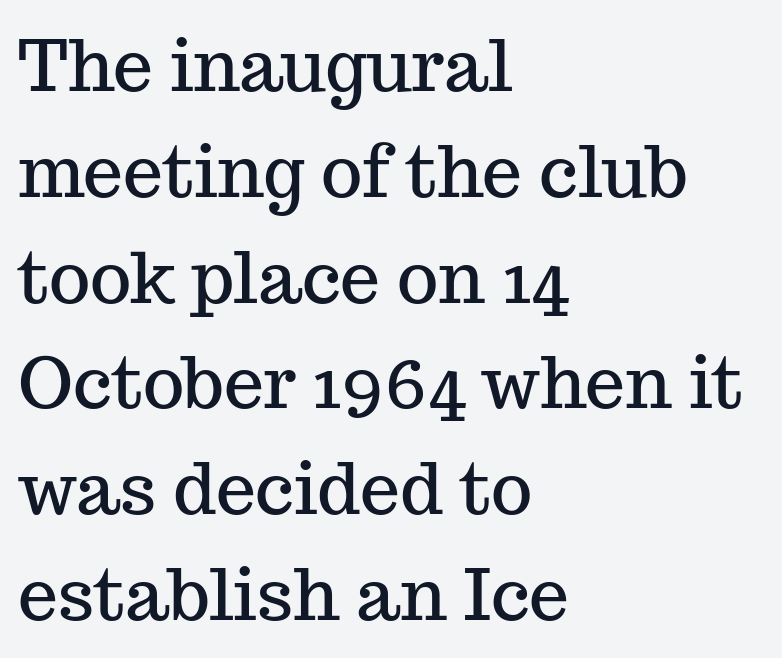
{"serif": "yes", "italic": "no", "width": "normal", "stroke_contrast": "medium", "x_height": "medium", "monospaced": "no", "underline": "no", "align": "left", "line_spacing": "normal", "line_spacing_ratio": 1.49, "letter_spacing": "normal", "letter_spacing_em": 0.0, "glyph_px": 71}
